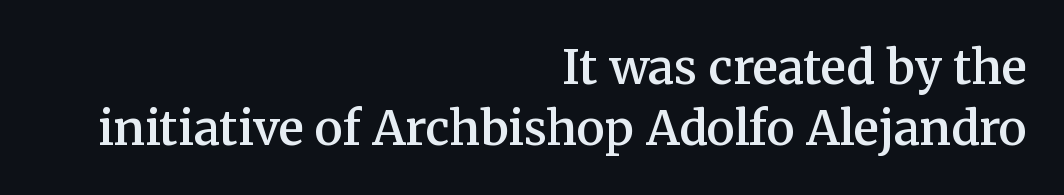
The rows are spaced the way most documents space them. Here the designer chose a conventional face with non-uniform glyph widths. Yep, those are serifs on the letters. Italic: no, the glyphs are upright roman. Rule under the text: the space is simply empty.
